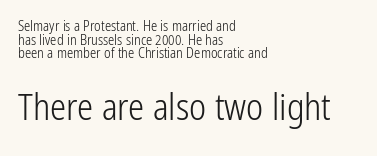
The image shows 36 px light, condensed sans-serif type, upright; set left-aligned, tight line spacing (0.97x), normal letter spacing, not underlined; the second (bottom) block is 2.57x larger; low stroke contrast and a medium x-height.
